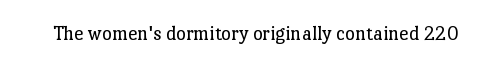
The passage shown is not underscored anywhere. The font's upright variant was chosen for this text. Stems here are at most as thick as an everyday book face. Observe the ordinary spacing: letters are neighbours, not strangers.
